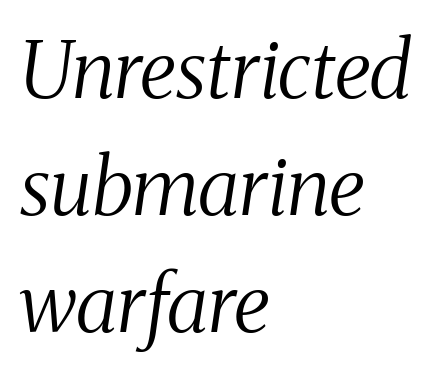
Letters rest on an invisible, unmarked baseline. The letters look calm and open, with moderate or lighter stems. In terms of letterform style, serifs are clearly present. These lines are rendered in a variable-pitch font. Every character sits at an angle, as italics do.
